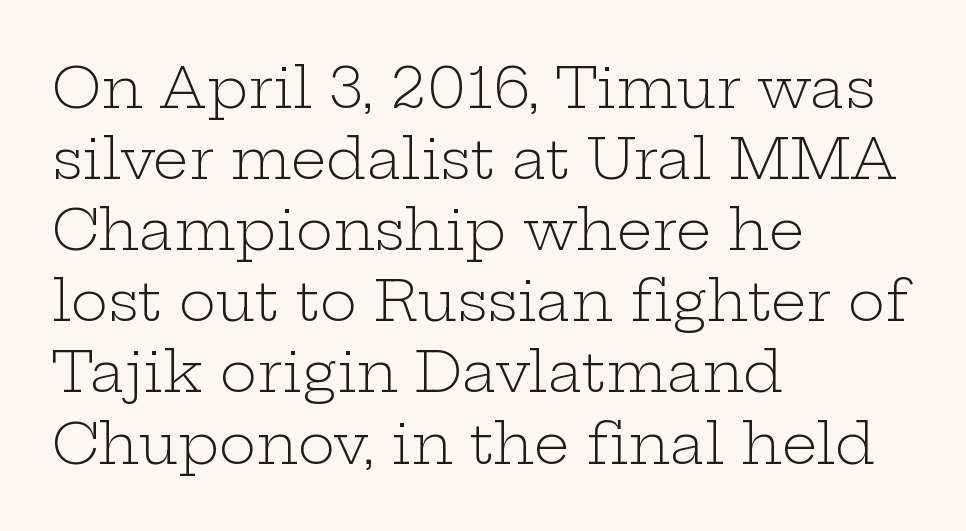
The image shows 56 px light, wide serif type, upright; set left-aligned, normal line spacing (1.27x), normal letter spacing, not underlined; low stroke contrast and a medium x-height.
